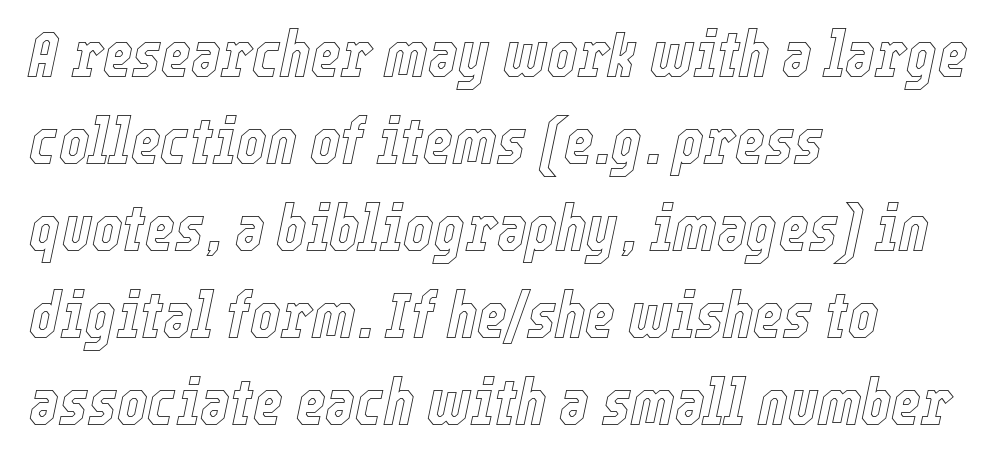
{"italic": "yes", "lean": "right", "slant_degrees": 12, "width": "condensed", "x_height": "medium", "monospaced": "no", "underline": "no", "align": "left", "line_spacing": "normal", "line_spacing_ratio": 1.36, "letter_spacing": "normal", "letter_spacing_em": 0.0, "glyph_px": 64}
